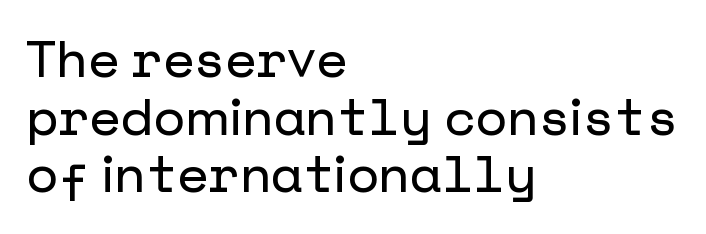
The image shows 51 px sans-serif type, upright; set left-aligned, tight line spacing (1.13x), normal letter spacing, not underlined; low stroke contrast and a medium x-height.
